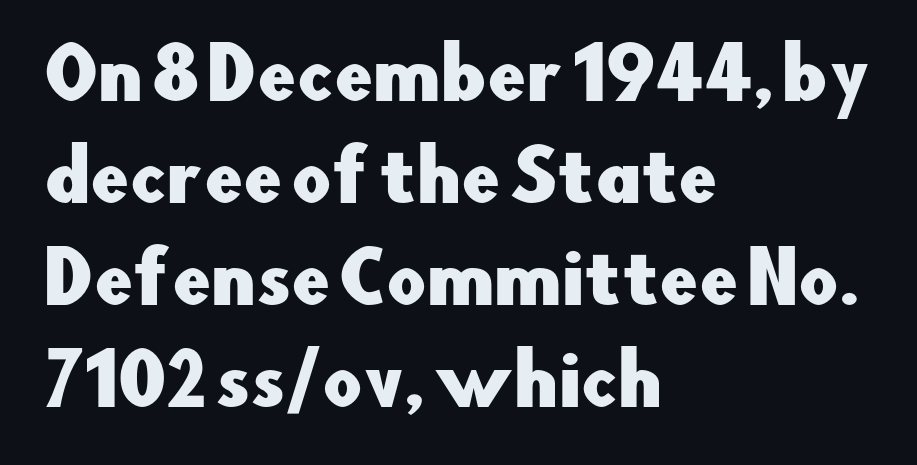
The image shows 69 px sans-serif type, upright; set left-aligned, normal line spacing (1.48x), normal letter spacing, not underlined; low stroke contrast and a small x-height.
